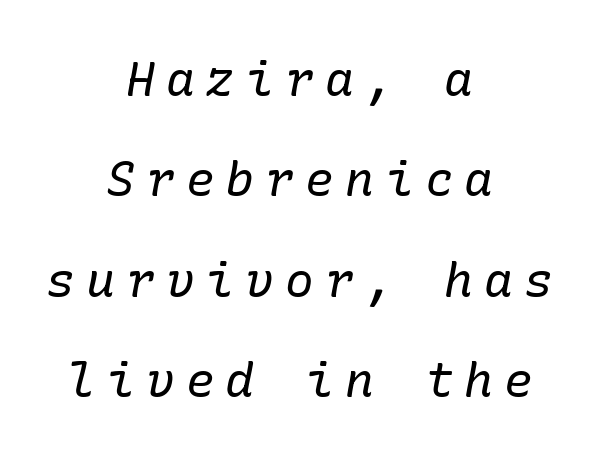
{"italic": "yes", "lean": "right", "slant_degrees": 10, "bold": "no", "weight": "regular", "width": "normal", "stroke_contrast": "low", "x_height": "medium", "underline": "no", "align": "center", "line_spacing": "loose", "line_spacing_ratio": 2.09, "letter_spacing": "wide", "letter_spacing_em": 0.23, "glyph_px": 48}
